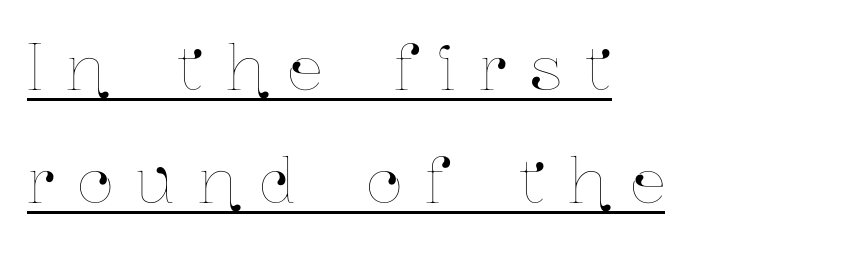
Q: Is the text italic (slanted)? A: No, it is upright.
Q: Is the text underlined? A: Yes.
Q: How is the paragraph aligned? A: Left-aligned.
Q: Is the spacing between letters normal or unusually wide? A: Unusually wide.
Q: Width (condensed, normal, or wide)? A: Condensed.
Q: Stroke contrast? A: Low.
Q: x-height? A: Medium.
Q: Monospaced? A: No.
